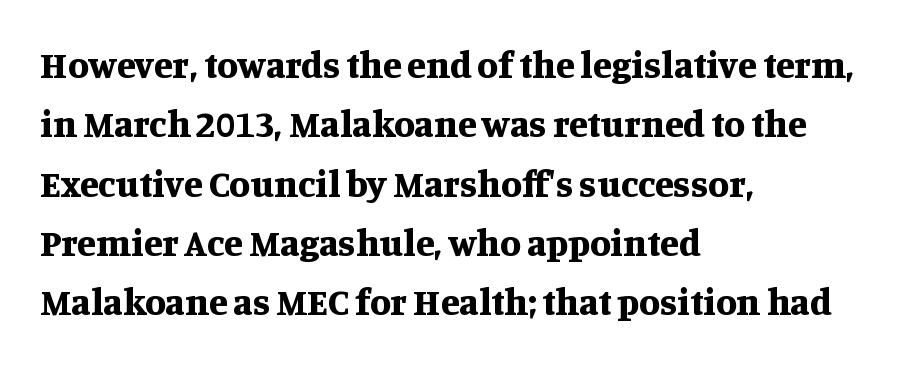
Q: Is the text bold? A: Yes.
Q: Is the text italic (slanted)? A: No, it is upright.
Q: Is the typeface a serif or a sans-serif typeface? A: Serif.
Q: Is the text underlined? A: No.
Q: How is the paragraph aligned? A: Left-aligned.
Q: Is the spacing between letters normal or unusually wide? A: Normal.
Q: Is the spacing between lines tight, normal or loose? A: Normal.
Q: Width (condensed, normal, or wide)? A: Normal.
Q: Stroke contrast? A: Medium.
Q: x-height? A: Large.
Q: Monospaced? A: No.
